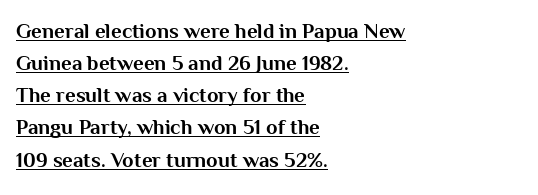
Q: Is the text bold? A: Yes.
Q: Is the text italic (slanted)? A: No, it is upright.
Q: Is the text underlined? A: Yes.
Q: How is the paragraph aligned? A: Left-aligned.
Q: Is the spacing between letters normal or unusually wide? A: Normal.
Q: Is the spacing between lines tight, normal or loose? A: Normal.
